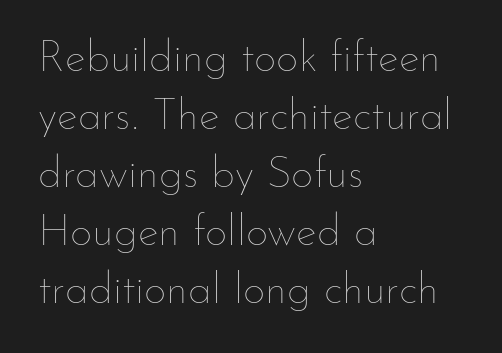
Q: Is the text bold? A: No.
Q: Is the text italic (slanted)? A: No, it is upright.
Q: Is the text underlined? A: No.
Q: How is the paragraph aligned? A: Left-aligned.
Q: Is the spacing between letters normal or unusually wide? A: Normal.
Q: Is the spacing between lines tight, normal or loose? A: Normal.
Q: Width (condensed, normal, or wide)? A: Normal.
Q: Stroke contrast? A: Low.
Q: x-height? A: Small.
Q: Monospaced? A: No.
